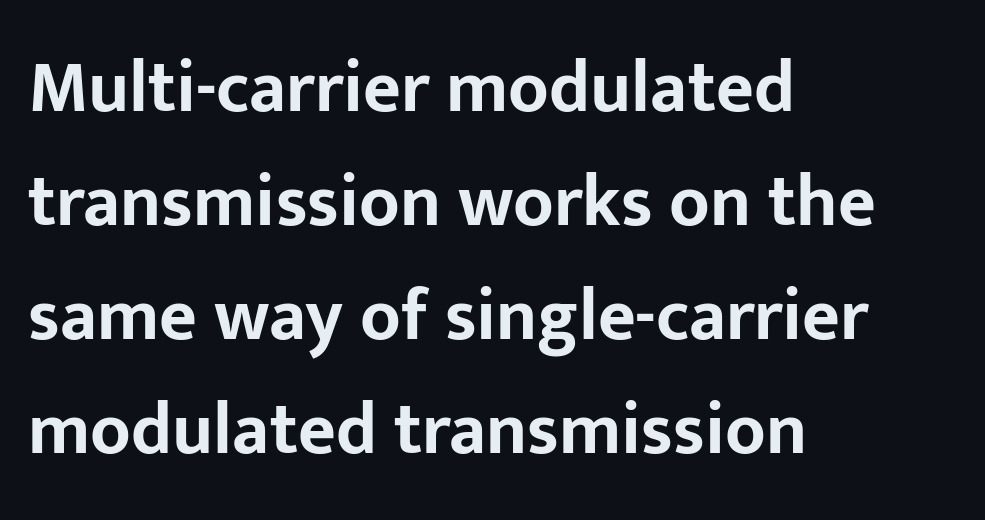
{"serif": "no", "italic": "no", "bold": "yes", "weight": "bold", "width": "normal", "stroke_contrast": "low", "x_height": "medium", "monospaced": "no", "underline": "no", "align": "left", "line_spacing": "normal", "line_spacing_ratio": 1.56, "letter_spacing": "normal", "letter_spacing_em": 0.0, "glyph_px": 73}
